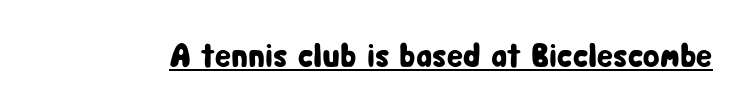
Q: Is the text italic (slanted)? A: No, it is upright.
Q: Is the typeface a serif or a sans-serif typeface? A: Sans-serif.
Q: Is the text underlined? A: Yes.
Q: Is the spacing between letters normal or unusually wide? A: Normal.
Q: Width (condensed, normal, or wide)? A: Condensed.
Q: Stroke contrast? A: Low.
Q: x-height? A: Medium.
Q: Monospaced? A: No.
